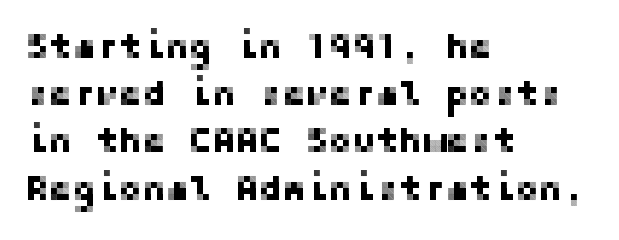
Q: Is the text italic (slanted)? A: No, it is upright.
Q: Is the typeface a serif or a sans-serif typeface? A: Sans-serif.
Q: Is the text underlined? A: No.
Q: How is the paragraph aligned? A: Left-aligned.
Q: Is the spacing between letters normal or unusually wide? A: Normal.
Q: Is the spacing between lines tight, normal or loose? A: Normal.
Q: Width (condensed, normal, or wide)? A: Normal.
Q: Stroke contrast? A: Low.
Q: x-height? A: Medium.
